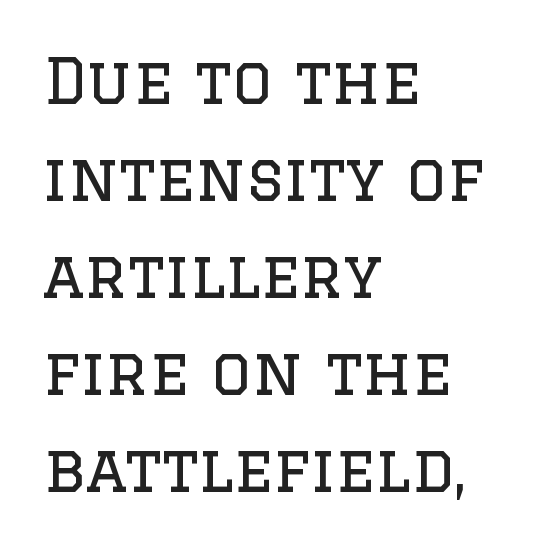
{"serif": "yes", "italic": "no", "bold": "no", "weight": "regular", "width": "normal", "stroke_contrast": "low", "x_height": "large", "monospaced": "no", "underline": "no", "align": "left", "line_spacing": "normal", "line_spacing_ratio": 1.54, "letter_spacing": "normal", "letter_spacing_em": 0.0, "glyph_px": 63}
